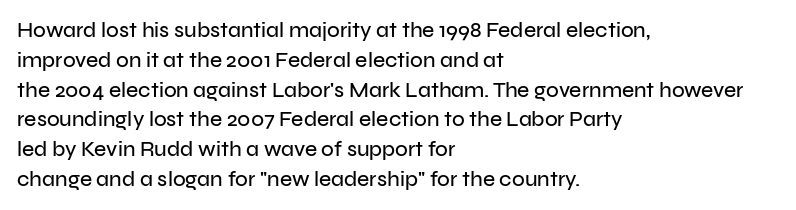
{"italic": "no", "underline": "no", "align": "left", "line_spacing": "normal", "line_spacing_ratio": 1.42, "letter_spacing": "normal", "letter_spacing_em": 0.0, "glyph_px": 21}
